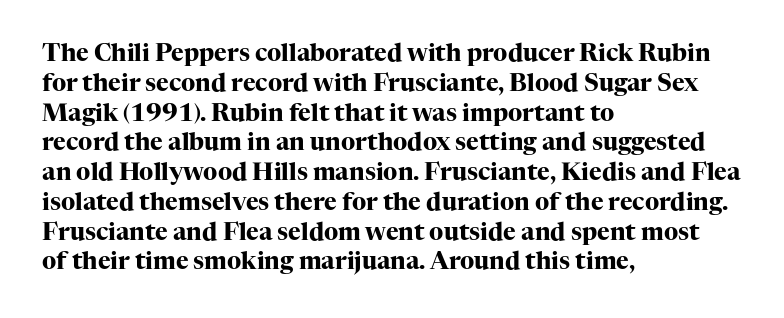
Every character sits straight up, as roman type does. This rendering uses left alignment, leaving the right contour irregular. Letters rest on an invisible, unmarked baseline. The passage shown has conventional tracking throughout. Pretty heavy lettering here — definitely bold.
